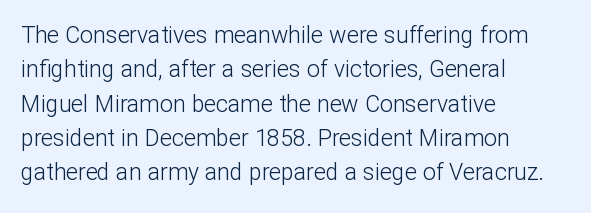
The image shows 23 px text type, upright; set left-aligned, normal line spacing (1.49x), normal letter spacing, not underlined.
